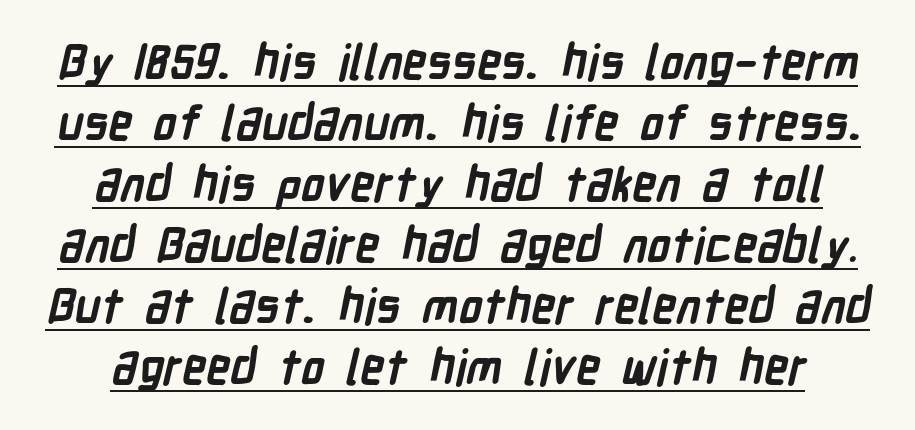
Line spacing here is normal. The type is set solid horizontally, with unmodified tracking. Caption: lettering with a line underneath. This sample has the flowing, uneven cadence of proportional lettering.
